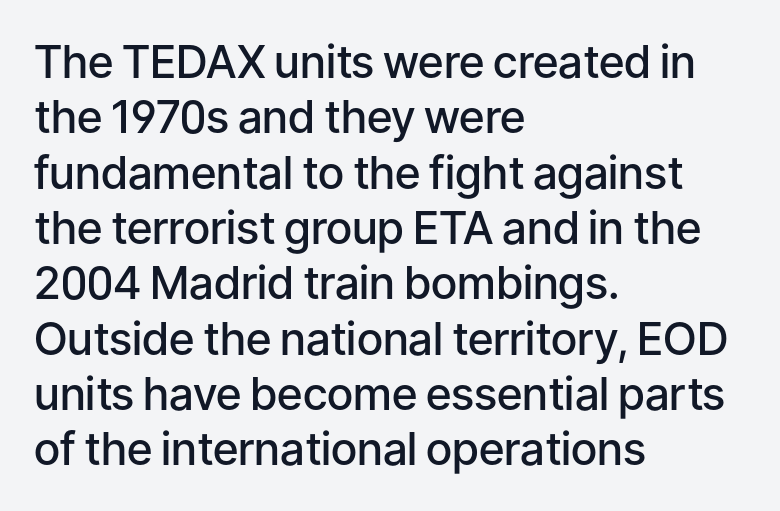
The image shows 45 px semibold sans-serif type, upright; set left-aligned, line spacing 1.23x, normal letter spacing, not underlined; low stroke contrast and a medium x-height.
